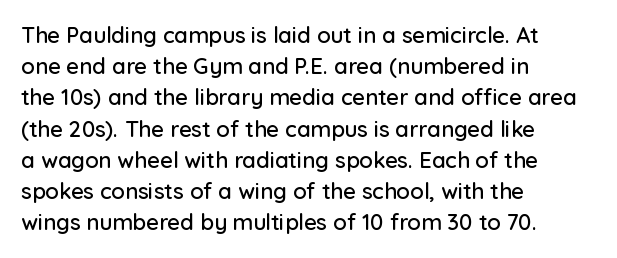
Q: Is the text italic (slanted)? A: No, it is upright.
Q: Is the text underlined? A: No.
Q: How is the paragraph aligned? A: Left-aligned.
Q: Is the spacing between letters normal or unusually wide? A: Normal.
Q: Is the spacing between lines tight, normal or loose? A: Normal.
